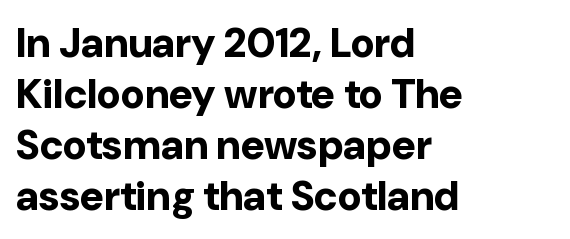
{"serif": "no", "italic": "no", "bold": "yes", "weight": "bold", "width": "normal", "stroke_contrast": "low", "x_height": "medium", "monospaced": "no", "underline": "no", "align": "left", "line_spacing_ratio": 1.24, "letter_spacing": "normal", "letter_spacing_em": 0.0, "glyph_px": 41}
